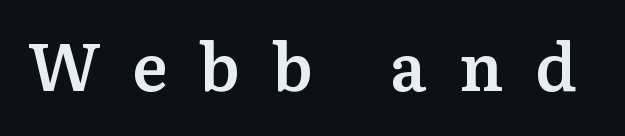
These lines were composed using upright roman letters. Each letter's strokes conclude with small projecting serifs. Glyph-to-glyph distance is far greater than everyday printed text. Bold? Not quite — semibold, heavier than regular but stopping short.
